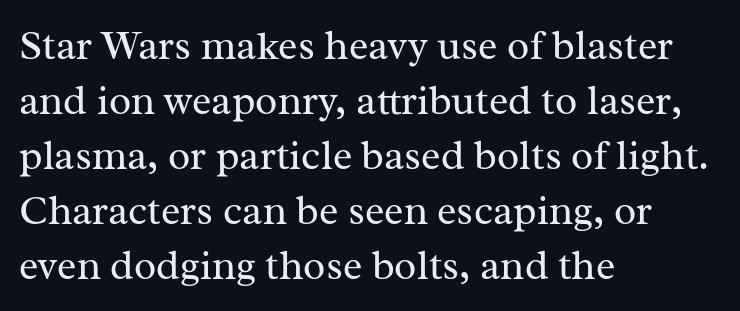
The image shows 41 px regular-weight serif type, upright; set left-aligned, normal line spacing (1.34x), normal letter spacing, not underlined; medium stroke contrast and a medium x-height.
